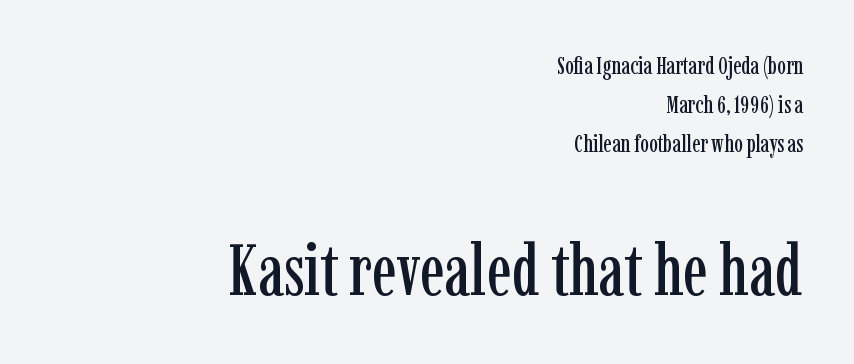
Top chunk: small. Bottom chunk: large. Small tapered or slab feet sit at the stroke ends, so this counts as serif. Quick note: underline off. The setting favours the right margin, as signatures and pull-quotes sometimes do. The axis of the letterforms is exactly vertical.
